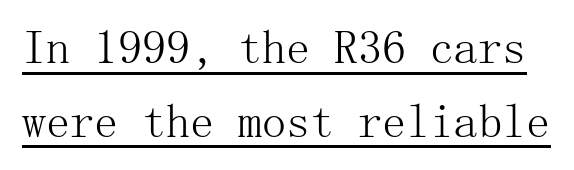
The image shows 48 px light serif type, upright; set normal line spacing (1.54x), normal letter spacing, underlined; medium stroke contrast and a medium x-height.
